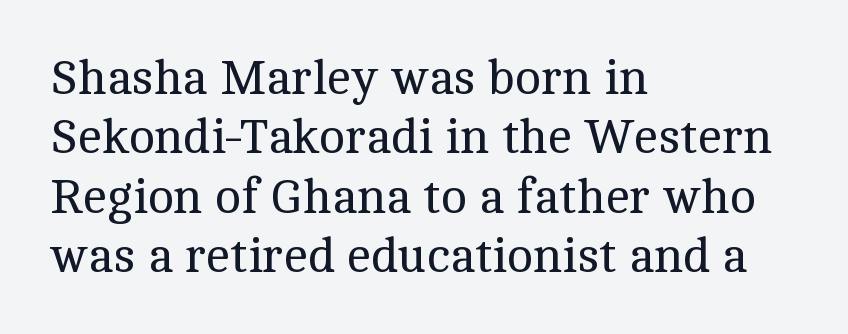
Q: Is the text bold? A: No.
Q: Is the text italic (slanted)? A: No, it is upright.
Q: Is the typeface a serif or a sans-serif typeface? A: Serif.
Q: Is the text underlined? A: No.
Q: How is the paragraph aligned? A: Left-aligned.
Q: Is the spacing between letters normal or unusually wide? A: Normal.
Q: Width (condensed, normal, or wide)? A: Normal.
Q: x-height? A: Medium.
Q: Monospaced? A: No.
